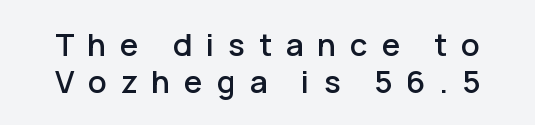
Q: Is the text italic (slanted)? A: No, it is upright.
Q: Is the typeface a serif or a sans-serif typeface? A: Sans-serif.
Q: Is the text underlined? A: No.
Q: Is the spacing between letters normal or unusually wide? A: Unusually wide.
Q: Width (condensed, normal, or wide)? A: Normal.
Q: Stroke contrast? A: Low.
Q: x-height? A: Medium.
Q: Monospaced? A: No.
